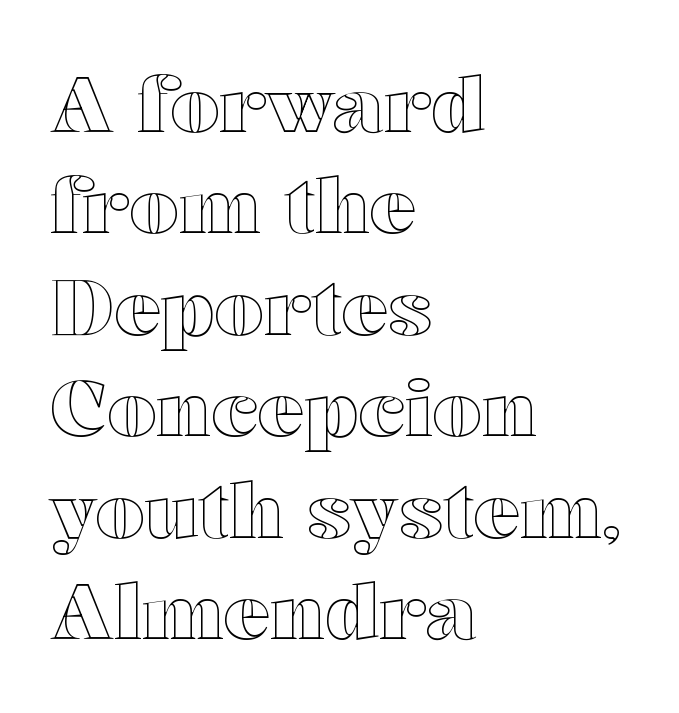
The image shows 78 px wide type, upright; set left-aligned, normal line spacing (1.3x), normal letter spacing, not underlined; a medium x-height.
